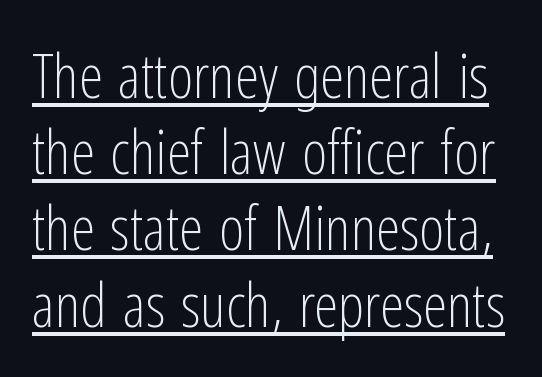
Q: Is the text bold? A: No.
Q: Is the text italic (slanted)? A: No, it is upright.
Q: Is the typeface a serif or a sans-serif typeface? A: Sans-serif.
Q: Is the text underlined? A: Yes.
Q: Is the spacing between letters normal or unusually wide? A: Normal.
Q: Is the spacing between lines tight, normal or loose? A: Normal.
Q: Width (condensed, normal, or wide)? A: Condensed.
Q: Stroke contrast? A: Low.
Q: x-height? A: Medium.
Q: Monospaced? A: No.
